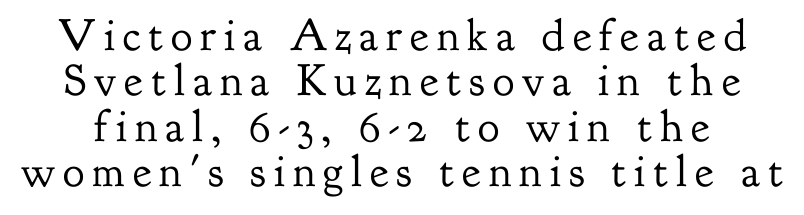
The image shows 45 px regular-weight serif type, upright; set tight line spacing (1.01x), not underlined; low stroke contrast and a small x-height.
